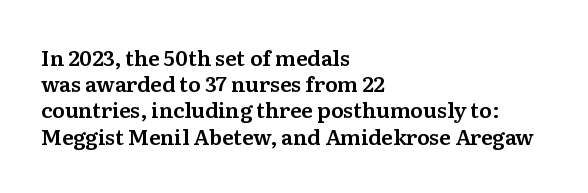
A typesetter would call this leading conventional body-copy spacing. Upright lettering throughout. This rendering uses left alignment, leaving the right contour irregular. The letterforms sit shoulder to shoulder at normal distance. Decoration check: the copy has no underline.
